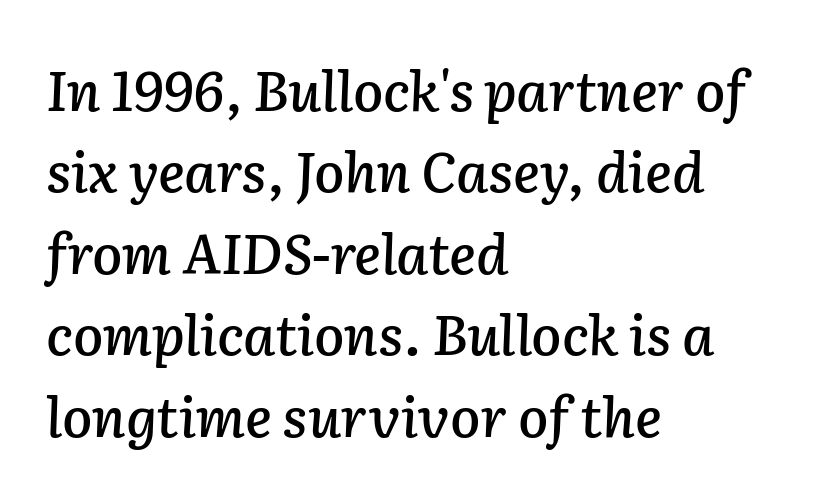
The image shows 55 px text type, italic (leaning right); set left-aligned, normal line spacing (1.48x), normal letter spacing, not underlined; low stroke contrast and a medium x-height.
